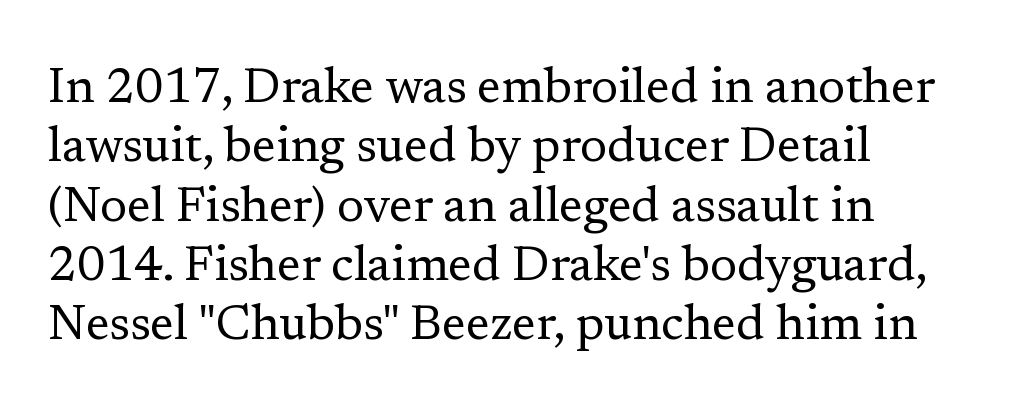
This is not heavy type; no bold has been used. Character widths vary here, with narrow letters taking less room than wide ones. Beneath every word, the page is bare. Upright lettering throughout. In CSS terms this would be text-align: left. Font category for this specimen: serif.
